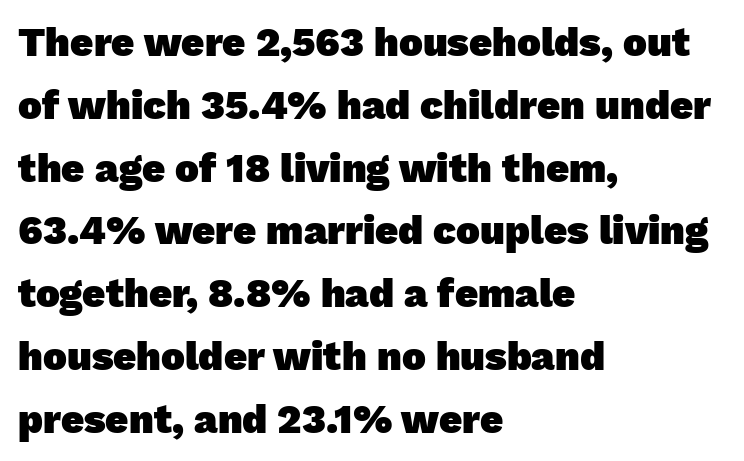
Honestly, there is no underline to notice here at all. You'd pick this weight for a headline — it's a proper bold. Check where the strokes stop: nothing finishes them off — pure sans. The letterforms sit shoulder to shoulder at normal distance.
